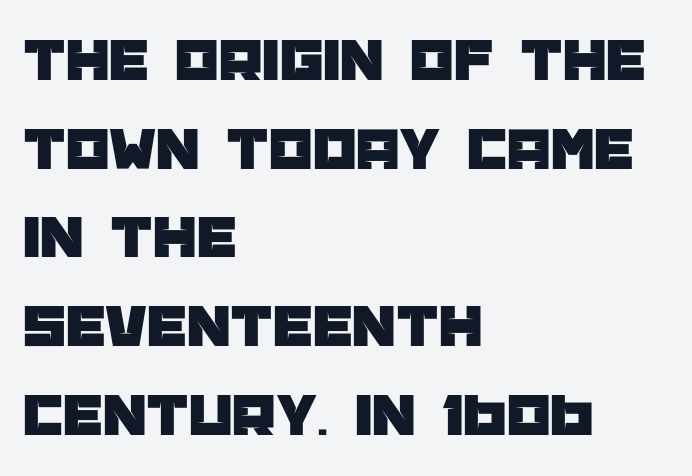
The image shows 62 px sans-serif type, upright; set left-aligned, normal line spacing (1.43x), normal letter spacing, not underlined; low stroke contrast and a large x-height.
